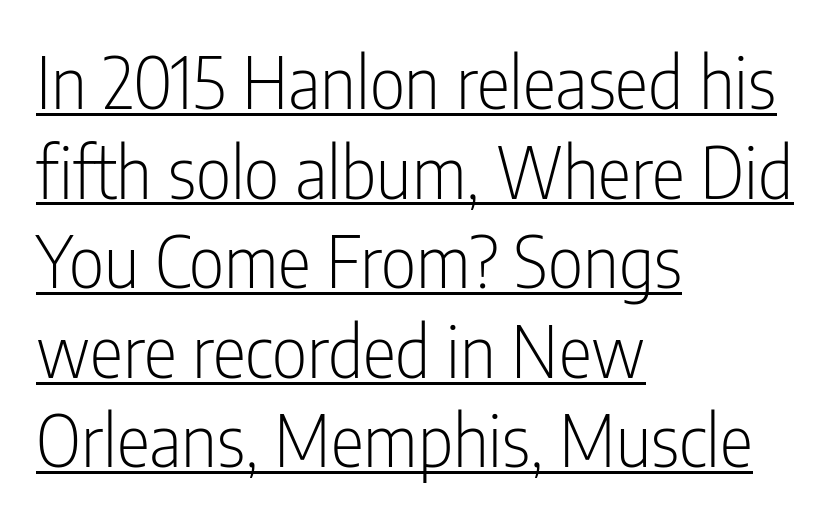
{"serif": "no", "italic": "no", "bold": "no", "weight": "light", "width": "condensed", "stroke_contrast": "low", "x_height": "medium", "monospaced": "no", "underline": "yes", "align": "left", "line_spacing": "normal", "line_spacing_ratio": 1.28, "letter_spacing": "normal", "letter_spacing_em": 0.0, "glyph_px": 70}
